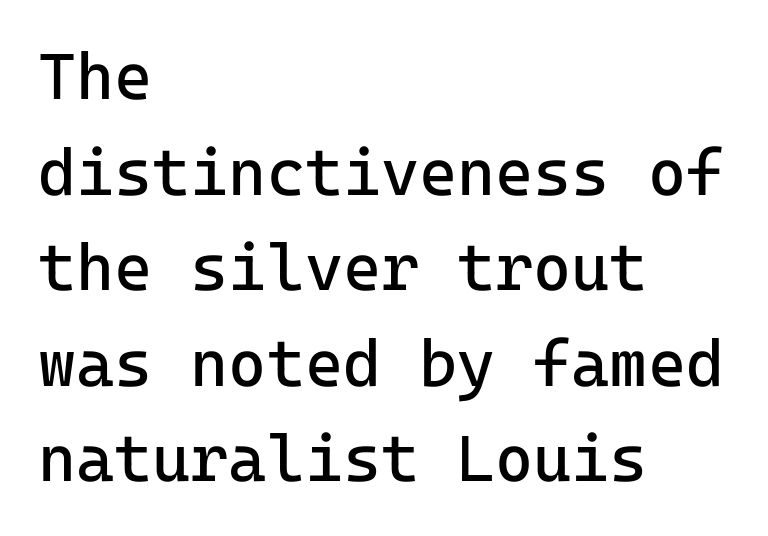
Q: Is the text bold? A: No.
Q: Is the text italic (slanted)? A: No, it is upright.
Q: Is the typeface a serif or a sans-serif typeface? A: Sans-serif.
Q: Is the text underlined? A: No.
Q: How is the paragraph aligned? A: Left-aligned.
Q: Is the spacing between letters normal or unusually wide? A: Normal.
Q: Is the spacing between lines tight, normal or loose? A: Normal.
Q: Width (condensed, normal, or wide)? A: Normal.
Q: Stroke contrast? A: Low.
Q: x-height? A: Medium.
Q: Monospaced? A: Yes.
